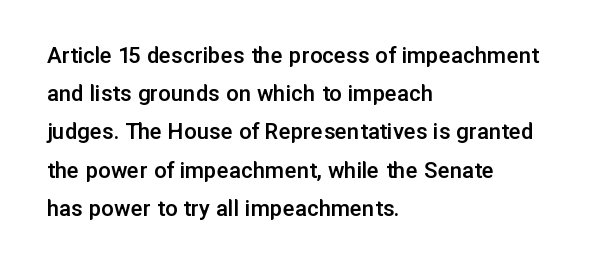
The image shows 25 px text type, upright; set left-aligned, normal line spacing (1.53x), normal letter spacing, not underlined.
